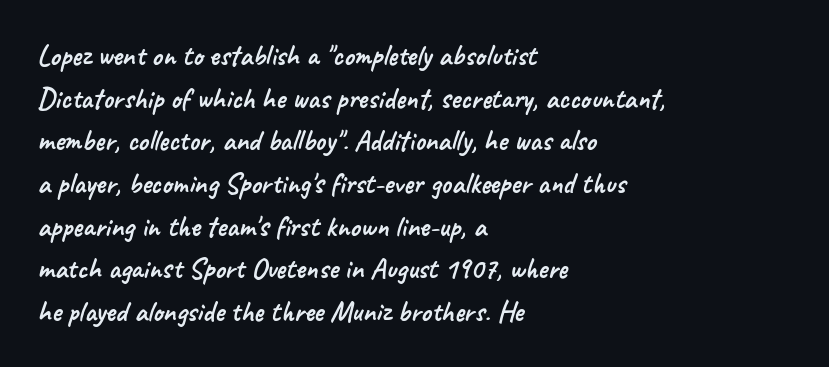
{"serif": "no", "width": "normal", "stroke_contrast": "low", "x_height": "small", "monospaced": "no", "underline": "no", "align": "left", "line_spacing": "normal", "line_spacing_ratio": 1.47, "letter_spacing": "normal", "letter_spacing_em": 0.0, "glyph_px": 29}
